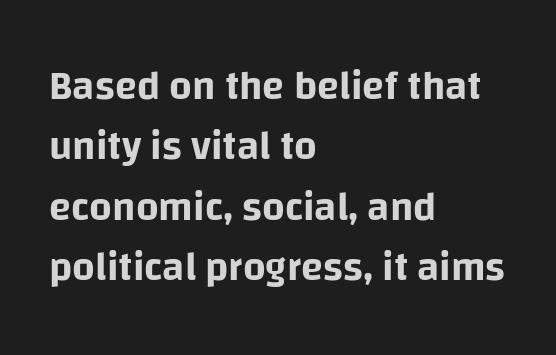
Note the varied advance widths — an 'i' is clearly narrower than an 'm'. Letter spacing: default. Line spacing here is normal. You can tell from the bare stems that sans-serif type was used. Notice how the passage keeps a crisp vertical edge on the left only.
